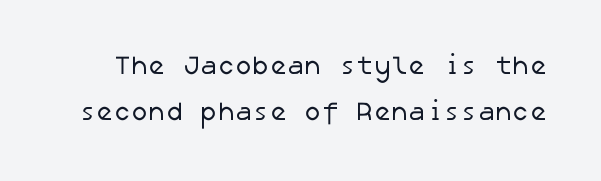
The image shows 26 px text type; set line spacing 1.76x, normal letter spacing, not underlined.
